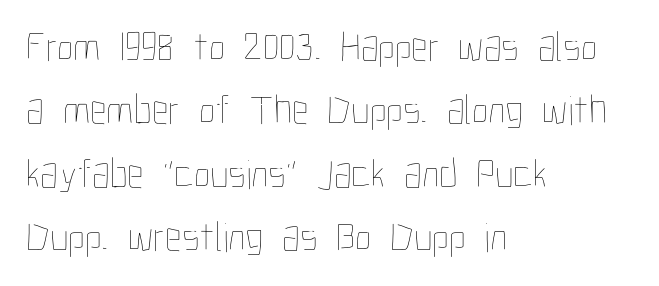
Character widths vary here, with narrow letters taking less room than wide ones. The axis of the letterforms is exactly vertical. In CSS terms this would be text-align: left. Caption: face not bold, strokes unweighted. Clear beneath every line of the passage.
